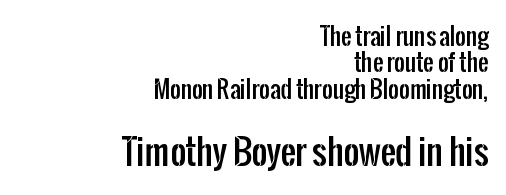
{"serif": "no", "italic": "no", "width": "condensed", "stroke_contrast": "low", "x_height": "medium", "monospaced": "no", "underline": "no", "align": "right", "line_spacing": "tight", "line_spacing_ratio": 1.15, "letter_spacing": "normal", "letter_spacing_em": 0.0, "larger_block": "second", "size_ratio": 1.48, "glyph_px": 34}
